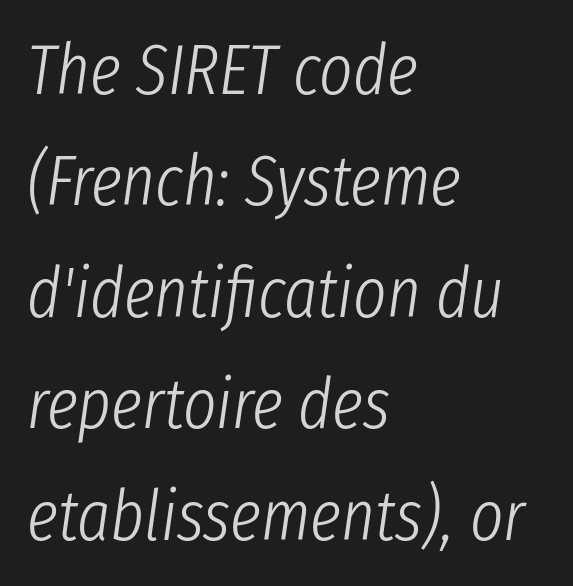
Q: Is the text bold? A: No.
Q: Is the text italic (slanted)? A: Yes, it leans right by about 8 degrees.
Q: Is the text underlined? A: No.
Q: How is the paragraph aligned? A: Left-aligned.
Q: Is the spacing between letters normal or unusually wide? A: Normal.
Q: Is the spacing between lines tight, normal or loose? A: Normal.
Q: Width (condensed, normal, or wide)? A: Condensed.
Q: Stroke contrast? A: Low.
Q: x-height? A: Medium.
Q: Monospaced? A: No.
